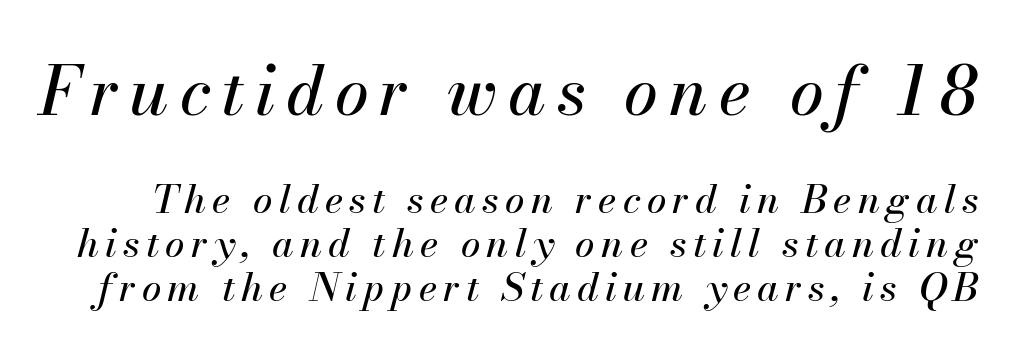
In terms of posture, this sample is oblique. Looks like regular typesetting: each glyph gets only the width it needs. This rendering features lettering with no underline. Larger block? The one above; the one below is distinctly smaller.
